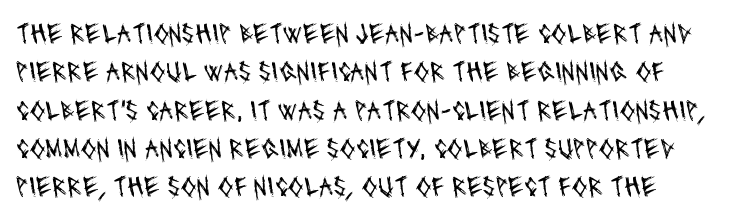
{"serif": "no", "bold": "no", "weight": "regular", "width": "condensed", "stroke_contrast": "medium", "x_height": "large", "monospaced": "no", "underline": "no", "line_spacing": "normal", "line_spacing_ratio": 1.32, "letter_spacing": "normal", "letter_spacing_em": 0.0, "glyph_px": 29}
